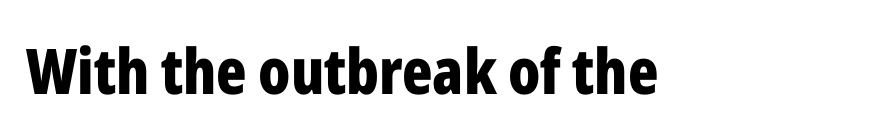
The image shows 63 px bold, condensed sans-serif type, upright; set normal letter spacing, not underlined; low stroke contrast and a medium x-height.
